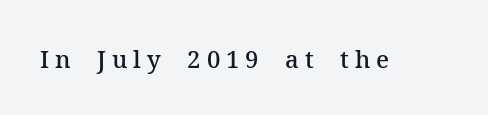
Q: Is the text bold? A: Semi-bold.
Q: Is the text italic (slanted)? A: No, it is upright.
Q: Is the text underlined? A: No.
Q: Is the spacing between letters normal or unusually wide? A: Unusually wide.
